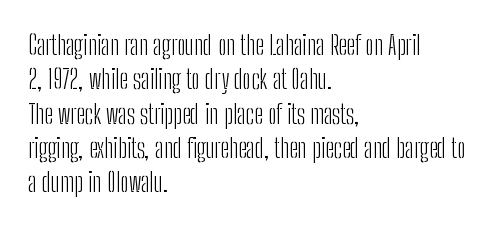
The image shows 27 px text type, upright; set left-aligned, normal line spacing (1.27x), normal letter spacing, not underlined.
